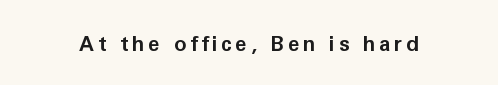
Q: Is the text bold? A: Yes.
Q: Is the text italic (slanted)? A: No, it is upright.
Q: Is the text underlined? A: No.
